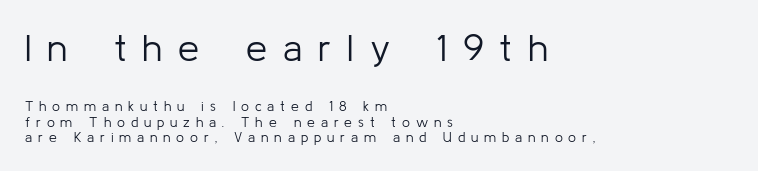
Q: Is the text bold? A: No.
Q: Is the text italic (slanted)? A: No, it is upright.
Q: Is the typeface a serif or a sans-serif typeface? A: Sans-serif.
Q: Is the text underlined? A: No.
Q: How is the paragraph aligned? A: Left-aligned.
Q: Is the spacing between letters normal or unusually wide? A: Unusually wide.
Q: Is the spacing between lines tight, normal or loose? A: Tight.
Q: Which block of text is set in a larger size, the first (top) or the second (bottom)? A: The first (top) one.
Q: Width (condensed, normal, or wide)? A: Normal.
Q: Stroke contrast? A: Low.
Q: x-height? A: Medium.
Q: Monospaced? A: No.
